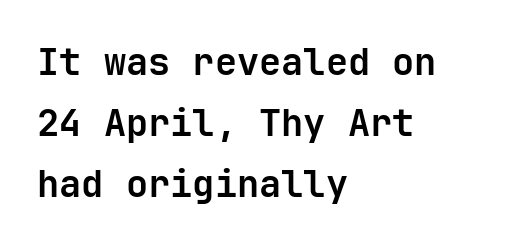
A typesetter would call this leading conventional body-copy spacing. Nope, not italic — everything's standing straight. Line starts are locked; line ends wander. Glyph-to-glyph distance matches everyday printed text. Each letter, wide or thin by design, is forced into the same width here. Each letter's strokes conclude bluntly, with no projecting serifs.
